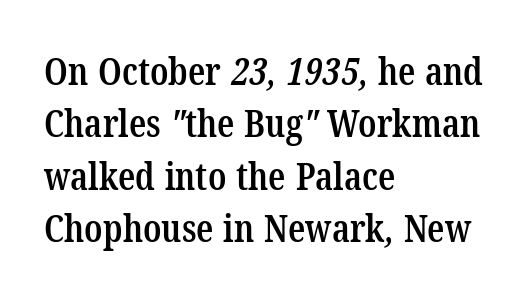
These lines are composed in type with serifs. The sample has been set in demibold, a notch under bold. The rendering uses natural spacing where letterforms have individual widths. The type is set solid horizontally, with unmodified tracking. Line beginnings align vertically; line endings do not. Whoever set this chose a conventional vertical rhythm.
